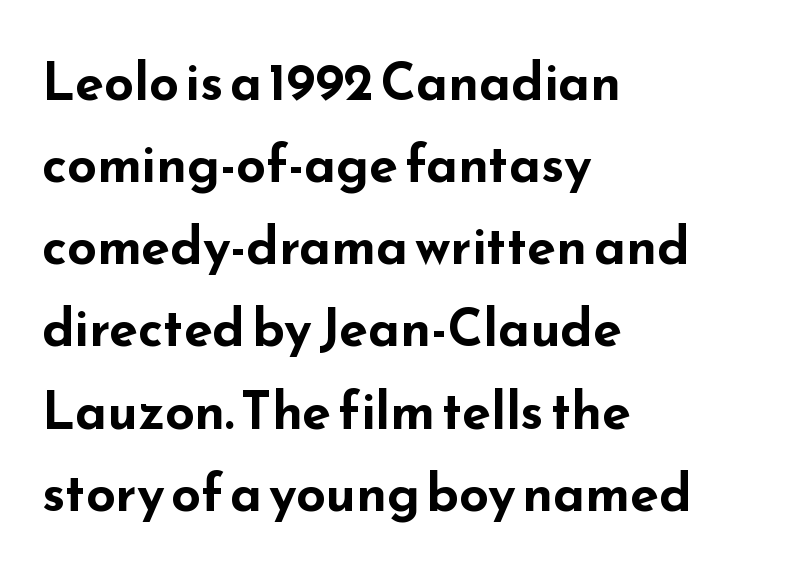
Descenders hang freely into open space. A normal amount of white space separates one row of letters from the next. The letters advance in unequal steps, a hallmark of proportional type. Each line starts at the same left margin while the right side varies. Unlike italic type, these characters show no tilt at all.
